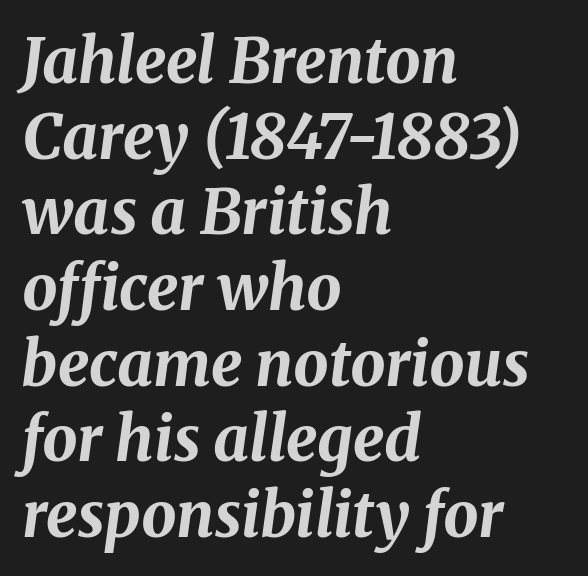
{"italic": "yes", "lean": "right", "slant_degrees": 8, "bold": "yes", "weight": "bold", "width": "normal", "stroke_contrast": "medium", "x_height": "medium", "monospaced": "no", "underline": "no", "align": "left", "line_spacing_ratio": 1.22, "letter_spacing": "normal", "letter_spacing_em": 0.0, "glyph_px": 62}
